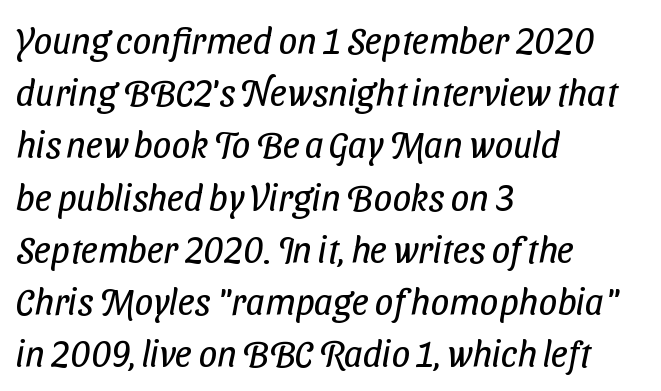
{"serif": "no", "bold": "no", "weight": "regular", "width": "condensed", "stroke_contrast": "low", "x_height": "medium", "monospaced": "no", "underline": "no", "align": "left", "line_spacing": "normal", "line_spacing_ratio": 1.41, "letter_spacing": "normal", "letter_spacing_em": 0.0, "glyph_px": 37}
